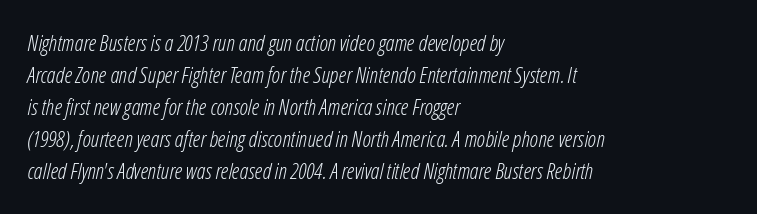
{"italic": "yes", "lean": "right", "slant_degrees": 12, "bold": "no", "underline": "no", "align": "left", "line_spacing": "normal", "line_spacing_ratio": 1.46, "letter_spacing": "normal", "letter_spacing_em": 0.0, "glyph_px": 22}
